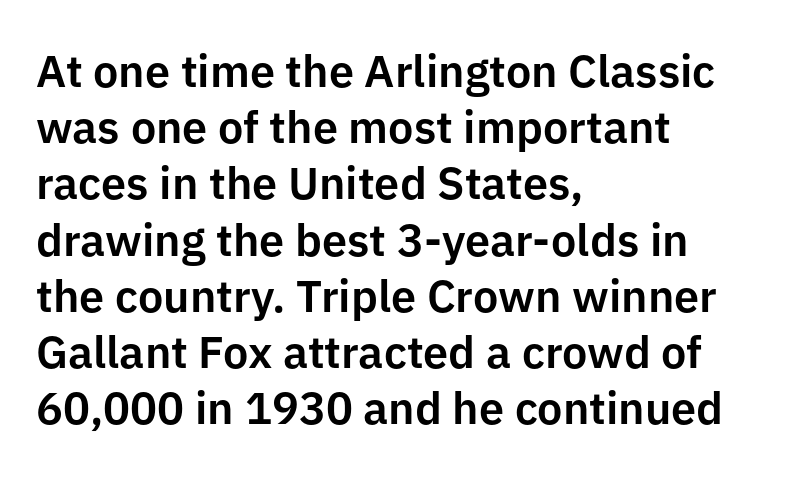
{"serif": "no", "italic": "no", "width": "normal", "stroke_contrast": "low", "x_height": "medium", "monospaced": "no", "underline": "no", "align": "left", "line_spacing": "normal", "line_spacing_ratio": 1.25, "letter_spacing": "normal", "letter_spacing_em": 0.0, "glyph_px": 45}
